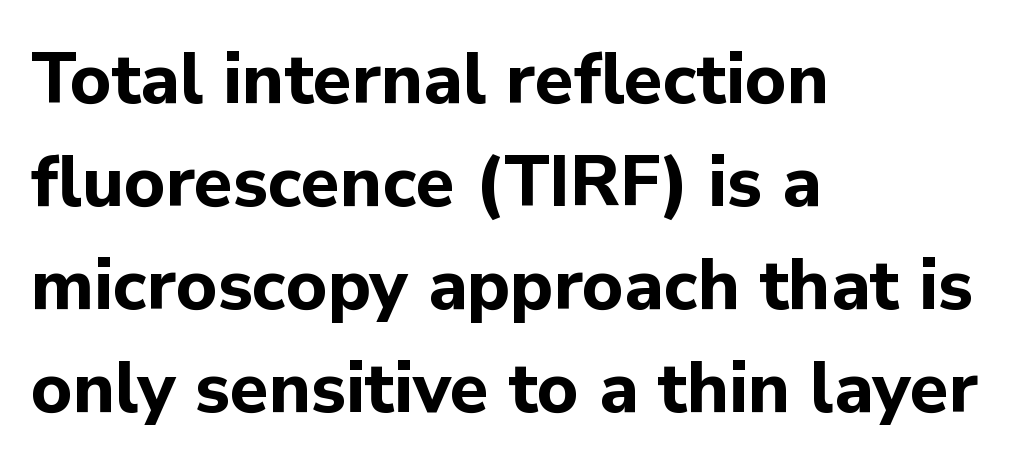
Q: Is the text bold? A: Yes.
Q: Is the text italic (slanted)? A: No, it is upright.
Q: Is the typeface a serif or a sans-serif typeface? A: Sans-serif.
Q: Is the text underlined? A: No.
Q: How is the paragraph aligned? A: Left-aligned.
Q: Is the spacing between letters normal or unusually wide? A: Normal.
Q: Is the spacing between lines tight, normal or loose? A: Normal.
Q: Width (condensed, normal, or wide)? A: Normal.
Q: Stroke contrast? A: Low.
Q: x-height? A: Medium.
Q: Monospaced? A: No.
